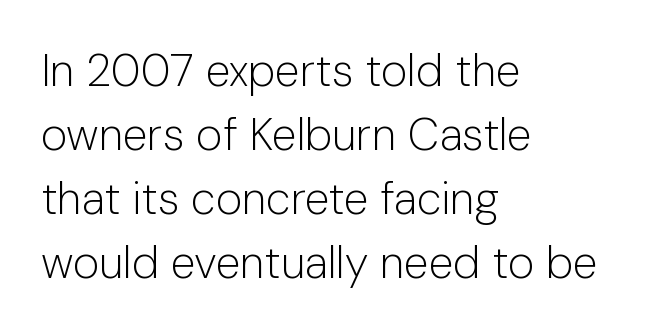
Q: Is the text bold? A: No.
Q: Is the text italic (slanted)? A: No, it is upright.
Q: Is the typeface a serif or a sans-serif typeface? A: Sans-serif.
Q: Is the text underlined? A: No.
Q: How is the paragraph aligned? A: Left-aligned.
Q: Is the spacing between letters normal or unusually wide? A: Normal.
Q: Is the spacing between lines tight, normal or loose? A: Normal.
Q: Width (condensed, normal, or wide)? A: Normal.
Q: Stroke contrast? A: Low.
Q: x-height? A: Medium.
Q: Monospaced? A: No.
